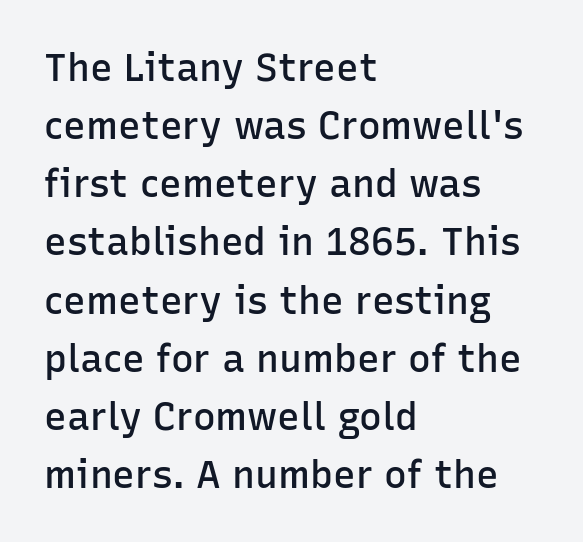
The image shows 38 px semibold sans-serif type, upright; set left-aligned, normal line spacing (1.53x), normal letter spacing, not underlined; low stroke contrast and a medium x-height.
